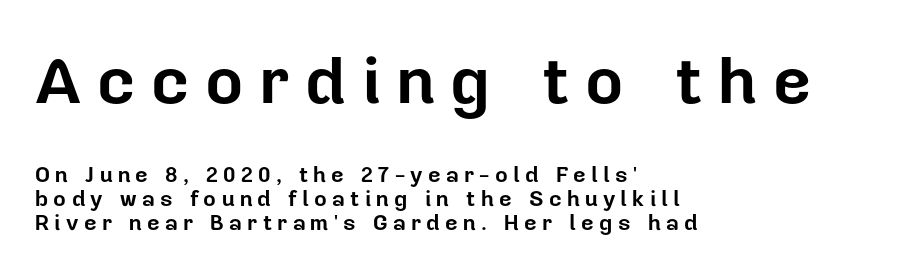
Q: Is the text bold? A: Yes.
Q: Is the text italic (slanted)? A: No, it is upright.
Q: Is the typeface a serif or a sans-serif typeface? A: Sans-serif.
Q: Is the text underlined? A: No.
Q: How is the paragraph aligned? A: Left-aligned.
Q: Is the spacing between letters normal or unusually wide? A: Unusually wide.
Q: Is the spacing between lines tight, normal or loose? A: Tight.
Q: Which block of text is set in a larger size, the first (top) or the second (bottom)? A: The first (top) one.
Q: Width (condensed, normal, or wide)? A: Normal.
Q: Stroke contrast? A: Low.
Q: x-height? A: Medium.
Q: Monospaced? A: No.
